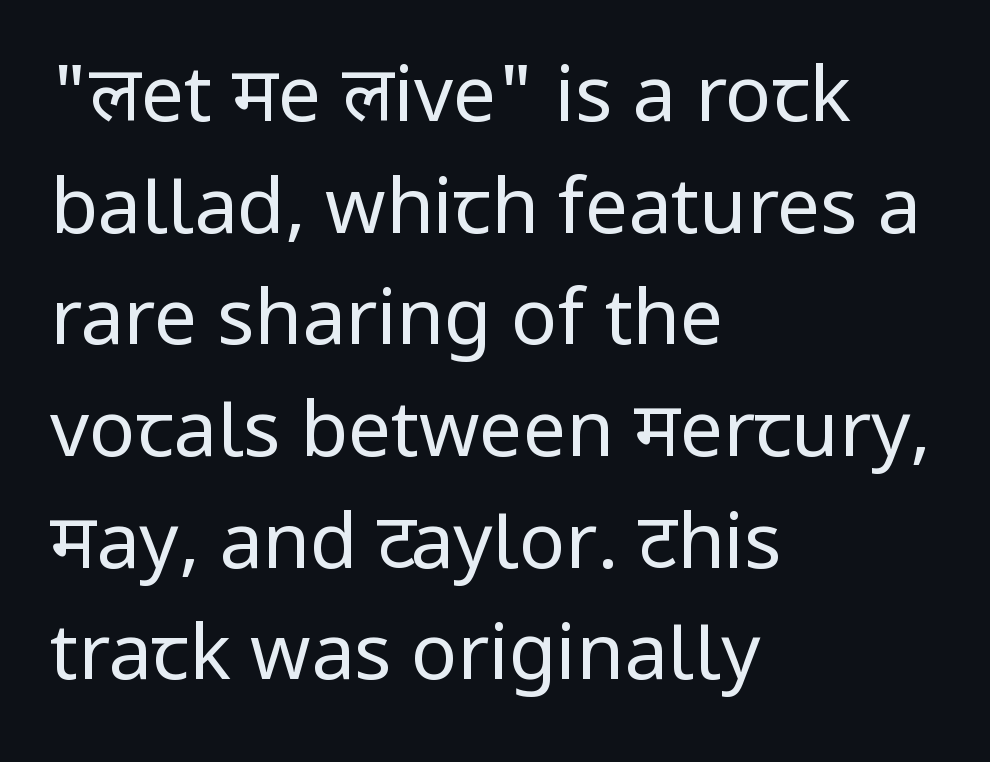
Q: Is the text bold? A: No.
Q: Is the text italic (slanted)? A: No, it is upright.
Q: Is the typeface a serif or a sans-serif typeface? A: Sans-serif.
Q: Is the text underlined? A: No.
Q: How is the paragraph aligned? A: Left-aligned.
Q: Is the spacing between letters normal or unusually wide? A: Normal.
Q: Is the spacing between lines tight, normal or loose? A: Normal.
Q: Width (condensed, normal, or wide)? A: Normal.
Q: Stroke contrast? A: Low.
Q: x-height? A: Medium.
Q: Monospaced? A: No.
